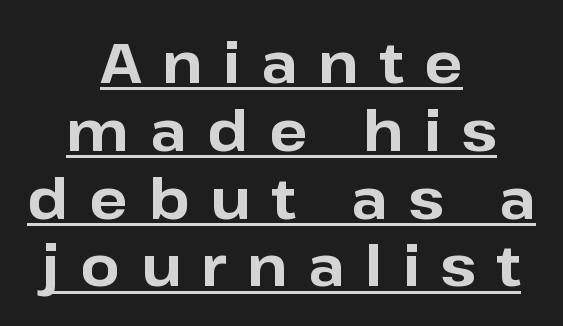
Caption: bold face, heavy strokes. Is the block centered? Yes — each line is placed symmetrically about the middle. When letters stand straight like this, we call the style roman or upright. Is this a fixed-width face? No — the glyphs have proportional, varying widths. This sample uses a sans-serif face.
